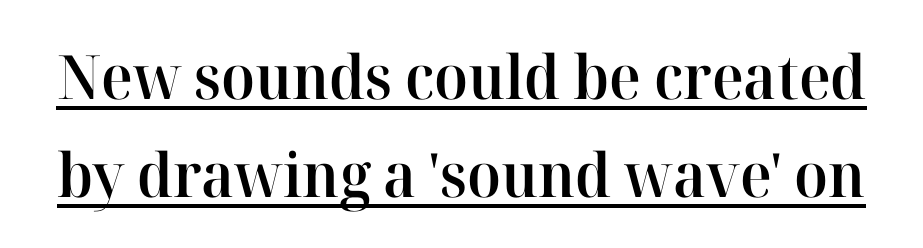
The image shows 61 px semibold serif type, upright; set normal line spacing (1.6x), normal letter spacing, underlined; high stroke contrast and a medium x-height.
